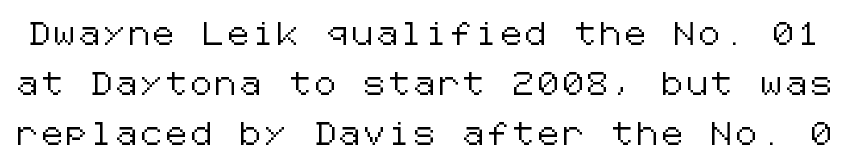
Q: Is the text italic (slanted)? A: No, it is upright.
Q: Is the text underlined? A: No.
Q: Is the spacing between lines tight, normal or loose? A: Loose.
